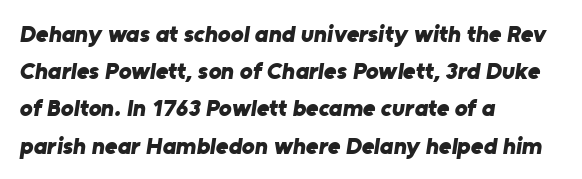
The image shows 24 px bold type; set left-aligned, normal line spacing (1.55x), normal letter spacing, not underlined.
